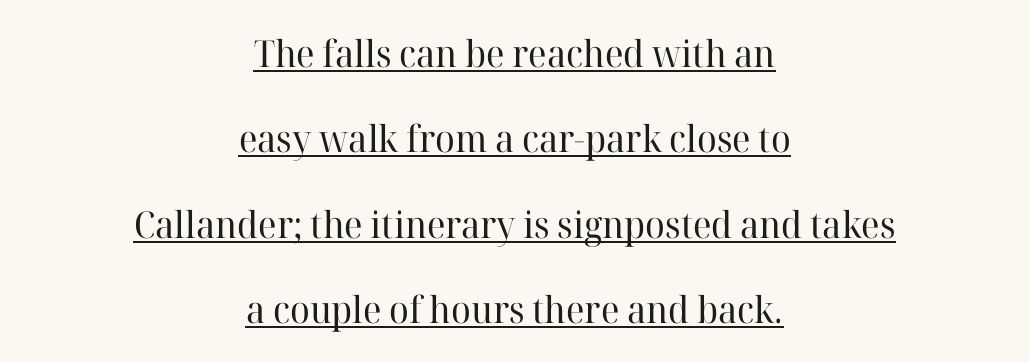
Does extra space separate the letters? No, they use regular spacing. This sample is center-justified, so both line endings float freely. Compared with undecorated copy, this sample adds a rule below the words. Is this a fixed-width face? No — the glyphs have proportional, varying widths. The typeface chosen for these lines features serifs. Each stroke keeps to a modest, everyday thickness or less.
